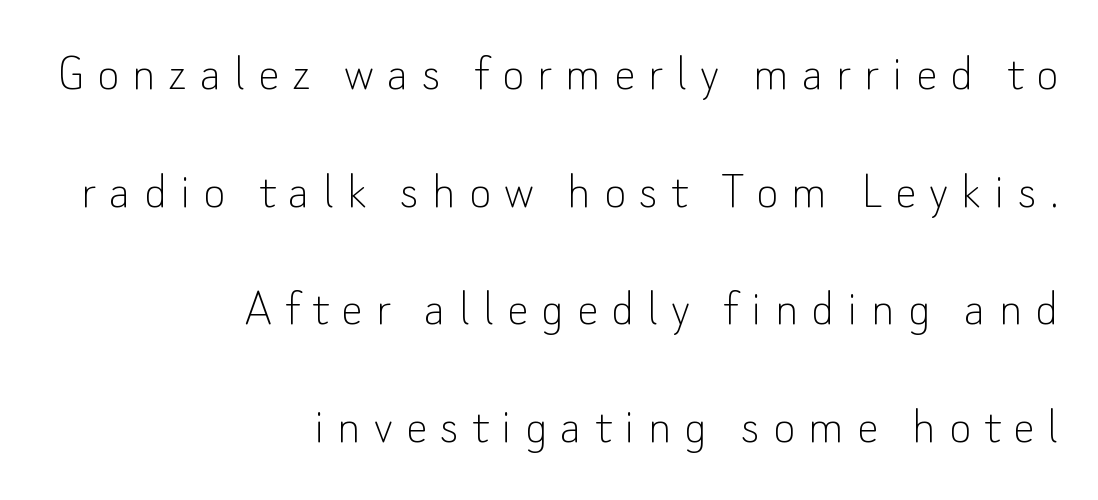
The image shows 54 px thin sans-serif type, upright; set right-aligned, loose line spacing (2.18x), unusually wide letter spacing (+0.24 em), not underlined; low stroke contrast and a small x-height.
